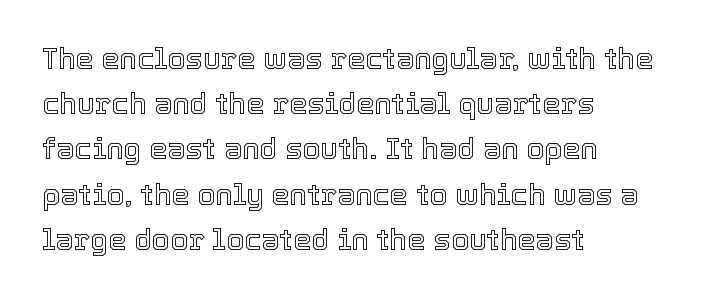
{"italic": "no", "width": "normal", "x_height": "medium", "monospaced": "no", "underline": "no", "align": "left", "line_spacing": "normal", "line_spacing_ratio": 1.56, "letter_spacing": "normal", "letter_spacing_em": 0.0, "glyph_px": 29}
